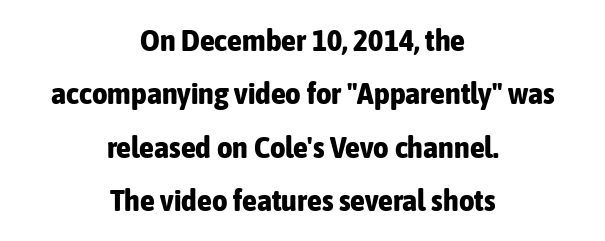
{"serif": "no", "italic": "no", "bold": "yes", "weight": "bold", "width": "condensed", "stroke_contrast": "low", "x_height": "medium", "monospaced": "no", "underline": "no", "align": "center", "line_spacing_ratio": 1.78, "letter_spacing": "normal", "letter_spacing_em": 0.0, "glyph_px": 30}
